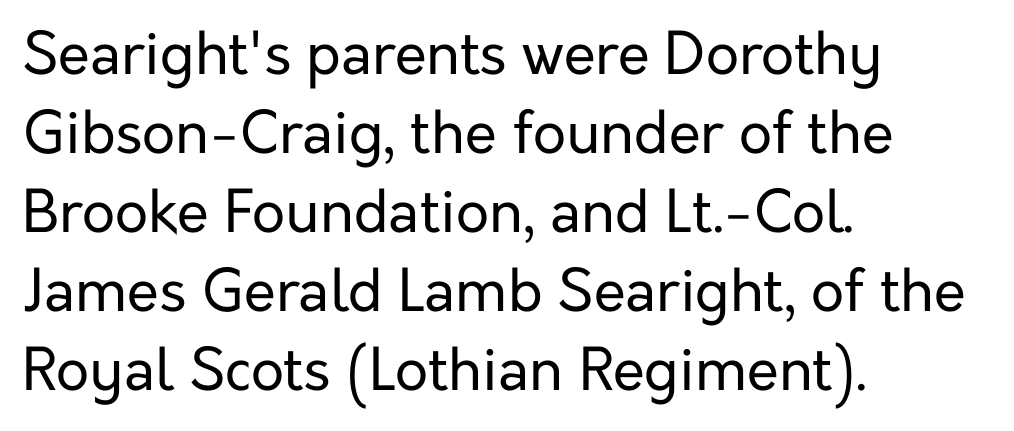
The passage shown is not bold in any degree. The glyphs are unaccompanied by any horizontal stroke below them. Do the characters align in a grid? No, the font is proportional. Where is the straight margin? On the left.
